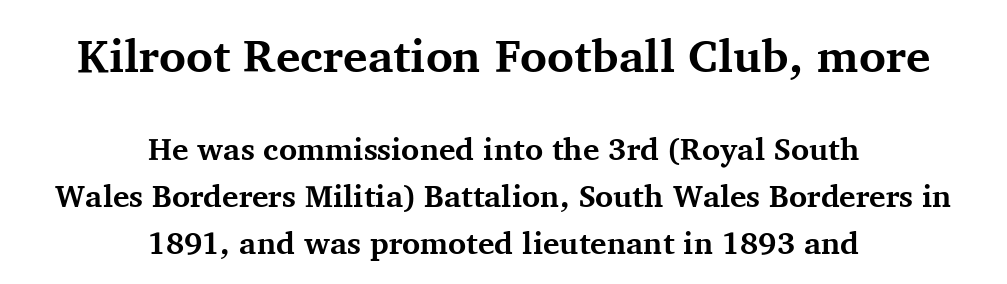
The image shows 46 px bold serif type, upright; set centered, normal line spacing (1.51x), normal letter spacing, not underlined; the first (top) block is 1.48x larger; medium stroke contrast and a medium x-height.
